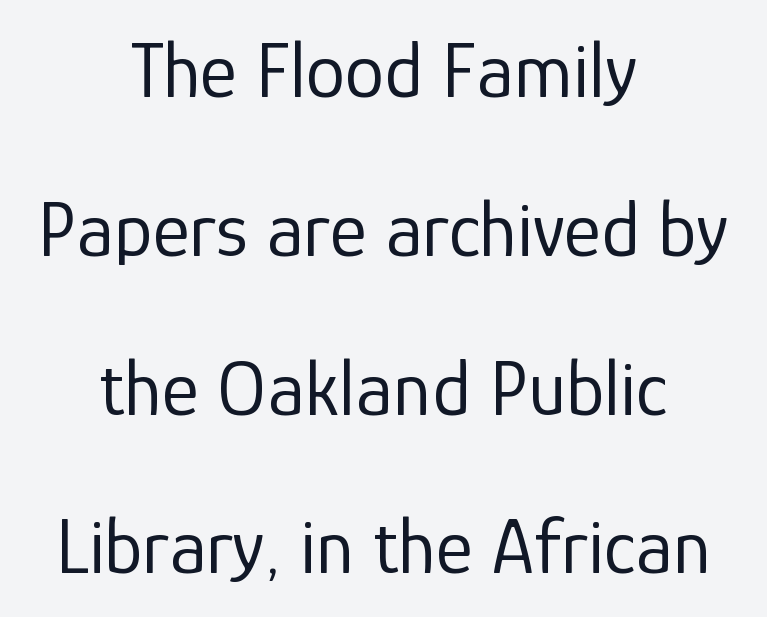
No chunkiness to these letters — they're not bold. The gap between lines stays unmarked. One glance says open: line gaps are wider than usual. Designer's note — italics off, roman on.
